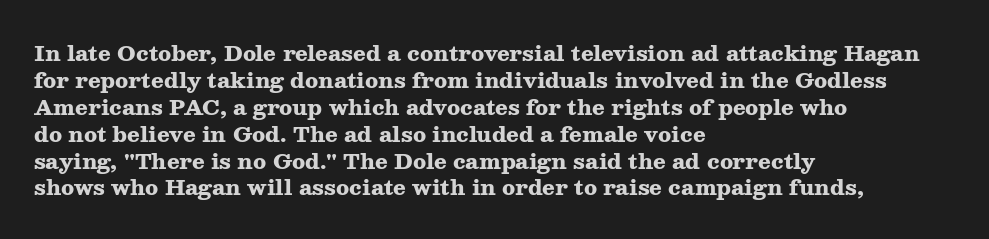
{"italic": "no", "bold": "yes", "underline": "no", "align": "left", "line_spacing": "normal", "line_spacing_ratio": 1.28, "letter_spacing": "normal", "letter_spacing_em": 0.0, "glyph_px": 21}
